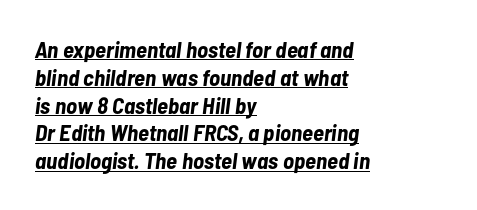
The image shows 23 px bold type, italic (leaning right); set left-aligned, line spacing 1.21x, normal letter spacing, underlined.
